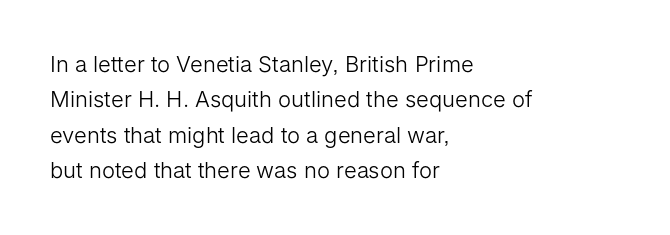
Each word holds together tightly as a unit, with standard inter-letter gaps. The letterforms sit at book weight or below. Vertical spacing — default. The glyphs are unaccompanied by any horizontal stroke below them.
